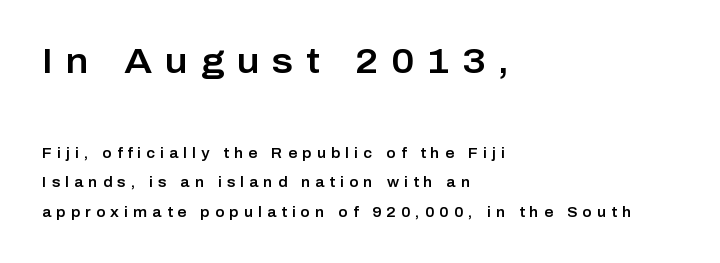
The image shows 35 px sans-serif type, upright; set left-aligned, loose line spacing (2.13x), unusually wide letter spacing (+0.37 em), not underlined; the first (top) block is 2.5x larger; low stroke contrast and a medium x-height.
